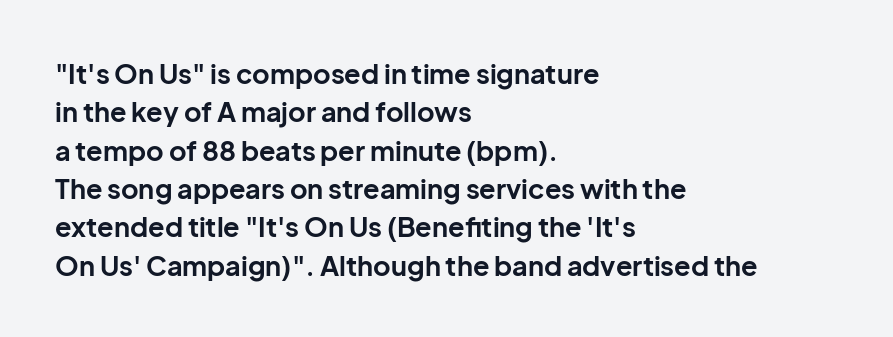
Q: Is the text bold? A: Yes.
Q: Is the text italic (slanted)? A: No, it is upright.
Q: Is the text underlined? A: No.
Q: How is the paragraph aligned? A: Left-aligned.
Q: Is the spacing between letters normal or unusually wide? A: Normal.
Q: Is the spacing between lines tight, normal or loose? A: Normal.
